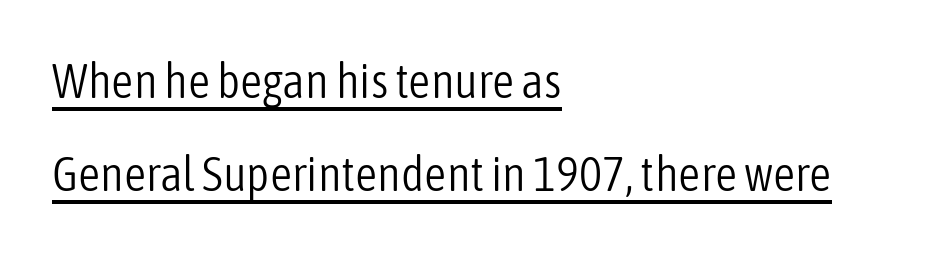
Think standard paragraph weight, or any step lighter than that. Varying glyph widths throughout — classic text-font behaviour. Ordinary non-slanted type is in use. Observe the absence of serifs on each vertical stroke in this sample. Does extra space separate the letters? No, they use regular spacing. Loosely led — the rows are spread out.
